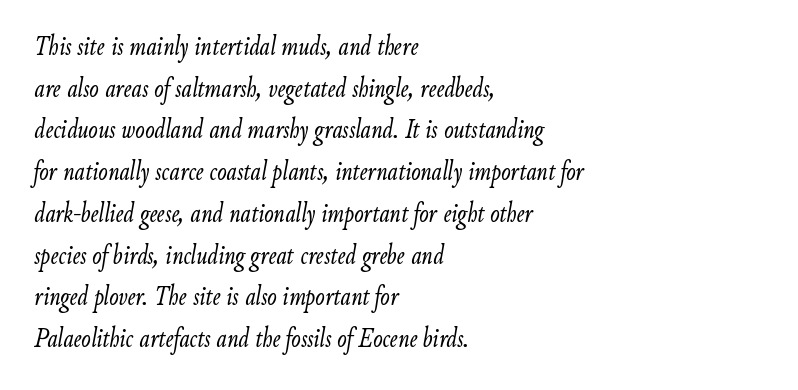
Q: Is the text bold? A: No.
Q: Is the text italic (slanted)? A: Yes, it leans right by about 9 degrees.
Q: Is the text underlined? A: No.
Q: How is the paragraph aligned? A: Left-aligned.
Q: Is the spacing between letters normal or unusually wide? A: Normal.
Q: Is the spacing between lines tight, normal or loose? A: Normal.
Q: Width (condensed, normal, or wide)? A: Condensed.
Q: Stroke contrast? A: Low.
Q: x-height? A: Small.
Q: Monospaced? A: No.
